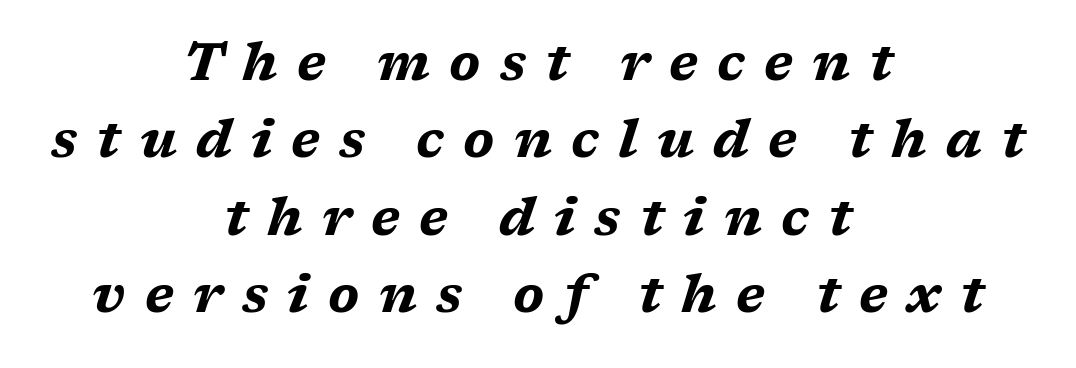
The whole block is typeset with a tilt. The block of text has a typical density, with ordinary space between rows. Substantial extra tracking has been applied to these lines. Layout note: lines centered. Students, this is bold: see how much ink each stroke carries.
